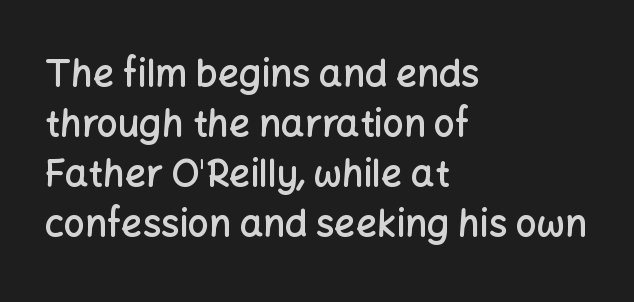
Horizontal alignment here is leftward, the default for most running prose. These lines are rendered in a variable-pitch font. Unlike a traditional serif, this face leaves its strokes unadorned. Underline: absent. Is there any slant? The stems are plumb. Baseline-to-baseline distance is the conventional proportion of letter height.
